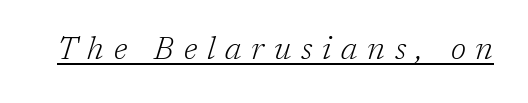
{"serif": "yes", "italic": "yes", "lean": "right", "slant_degrees": 17, "bold": "no", "weight": "light", "width": "normal", "stroke_contrast": "low", "x_height": "medium", "monospaced": "no", "underline": "yes", "letter_spacing": "wide", "letter_spacing_em": 0.31, "glyph_px": 32}
